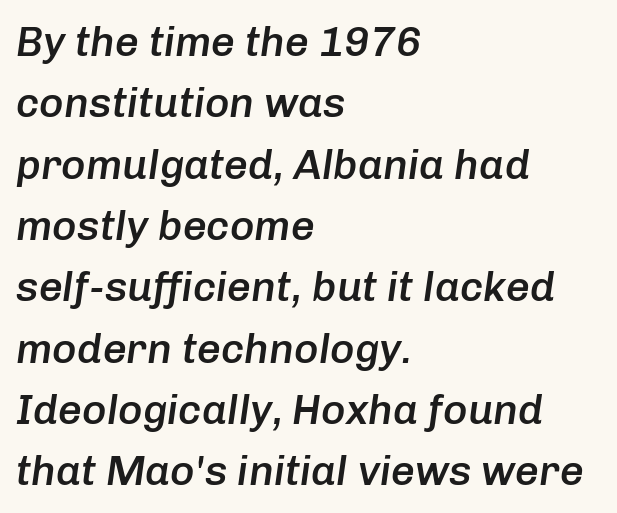
If you drew a ruler down the left edge, every line would touch it. Moderately thickened strokes mark this as semibold type. The face used here is proportionally spaced, like ordinary book or web type. The type is set solid horizontally, with unmodified tracking. When letters slant like this, we call the style italic. A typesetter would call this leading conventional body-copy spacing.
